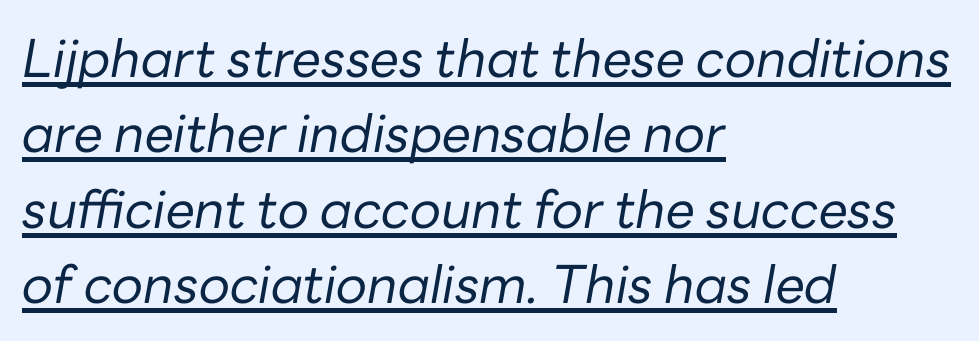
{"italic": "yes", "lean": "right", "slant_degrees": 10, "bold": "no", "weight": "regular", "width": "normal", "stroke_contrast": "low", "x_height": "medium", "monospaced": "no", "underline": "yes", "align": "left", "line_spacing": "normal", "line_spacing_ratio": 1.45, "letter_spacing": "normal", "letter_spacing_em": 0.0, "glyph_px": 52}
